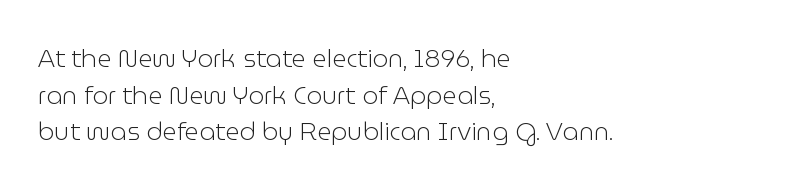
Weight: in the light-to-regular range. In CSS terms this would be text-align: left. The letters stand straight up with perfectly vertical stems. Each new line begins a customary step beneath the previous one. Characters follow at the spacing the type designer built in.
